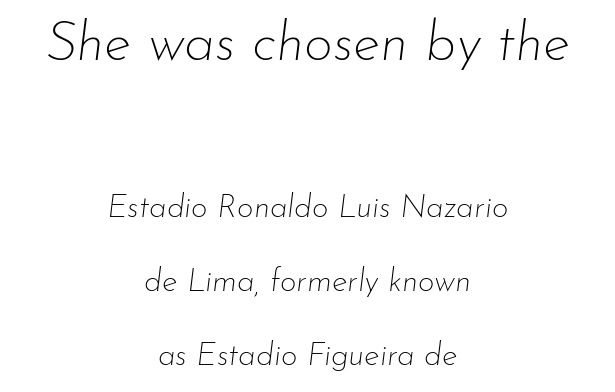
The words here are not underlined. There is no visible air inserted between adjacent glyphs. These lines stand farther apart than default settings would place them. The compositor balanced each line on the midline. The block sitting higher on the canvas is the one with enlarged characters.
